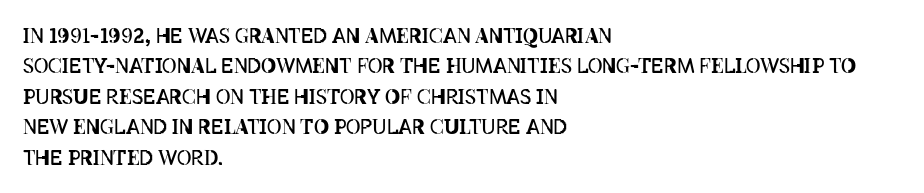
The typesetting does not lean heavy: it is not bold. Words appear dense and cohesive because spacing is normal. Every character sits straight up, as roman type does. What's the leading like? Ordinary, nothing unusual. Glance below the letters and you will spot only blank space.
